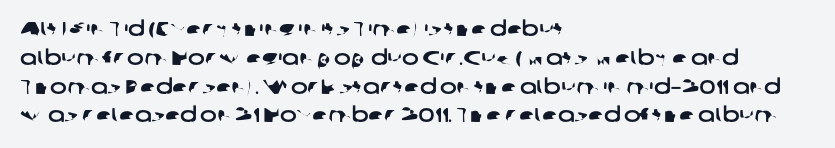
If you measured baseline to baseline, you'd find a middling distance. One-word summary of the alignment: left. Look at the tracking — it's just the regular setting, nothing added. The zone under the glyphs is completely vacant.
